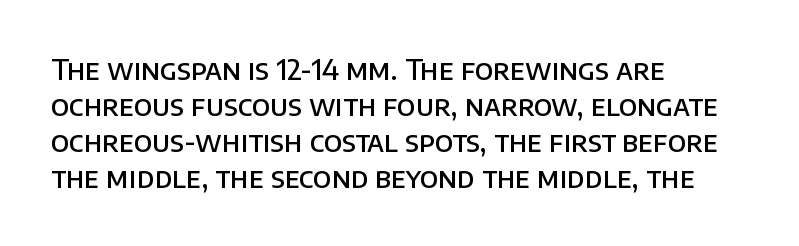
Q: Is the text bold? A: Semi-bold.
Q: Is the text italic (slanted)? A: No, it is upright.
Q: Is the typeface a serif or a sans-serif typeface? A: Sans-serif.
Q: Is the text underlined? A: No.
Q: How is the paragraph aligned? A: Left-aligned.
Q: Is the spacing between letters normal or unusually wide? A: Normal.
Q: Is the spacing between lines tight, normal or loose? A: Normal.
Q: Width (condensed, normal, or wide)? A: Normal.
Q: Stroke contrast? A: Low.
Q: x-height? A: Large.
Q: Monospaced? A: No.
